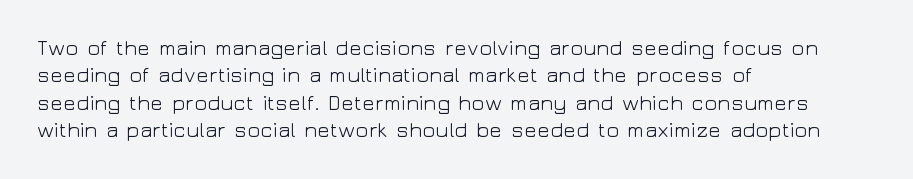
The image shows 21 px text type, upright; set left-aligned, normal line spacing (1.3x), normal letter spacing, not underlined.
